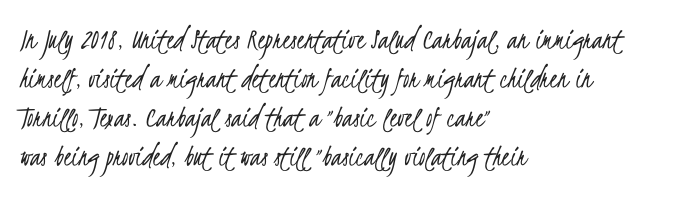
Just letters on the line, the space beneath them empty. The glyphs in this specimen are sans serif. Casual observation: everything's shoved over to the left. Is the type heavy? It reads as light-to-regular instead. Think of a printed novel: that variable character pitch is what you see here.
